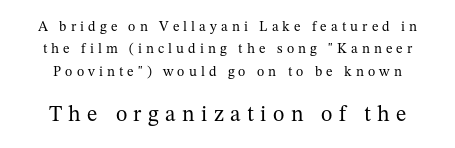
The zone under the glyphs is completely vacant. The letterforms sit at book weight or below. Vertically, the passage feels balanced, rows spaced as you'd expect. Visually, the bottom section dominates because its glyphs are scaled up. Spacing between characters has been opened up far beyond the box default. Designer's note — italics off, roman on.
